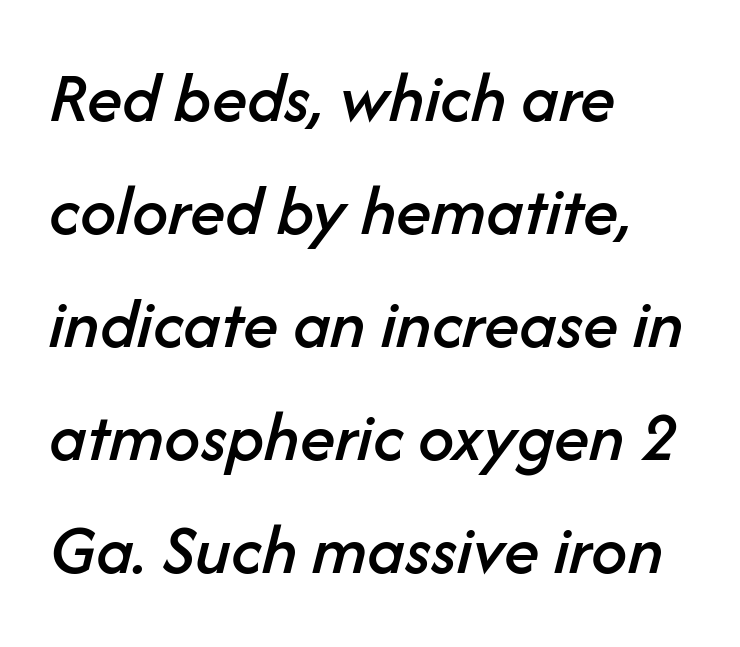
The image shows 72 px text type, italic (leaning right); set left-aligned, normal line spacing (1.57x), normal letter spacing, not underlined; low stroke contrast and a medium x-height.
